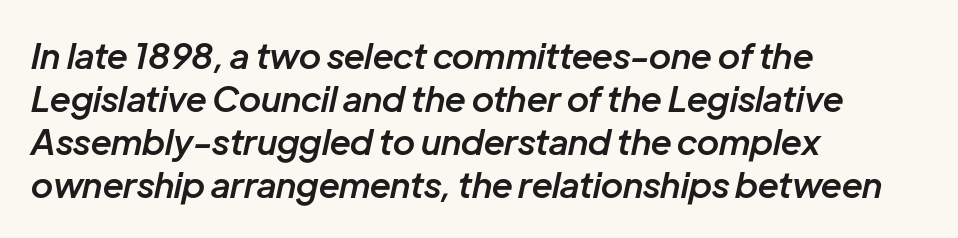
Q: Is the text bold? A: Semi-bold.
Q: Is the text italic (slanted)? A: Yes, it leans right by about 12 degrees.
Q: Is the text underlined? A: No.
Q: How is the paragraph aligned? A: Left-aligned.
Q: Is the spacing between letters normal or unusually wide? A: Normal.
Q: Width (condensed, normal, or wide)? A: Normal.
Q: Stroke contrast? A: Low.
Q: x-height? A: Medium.
Q: Monospaced? A: No.
